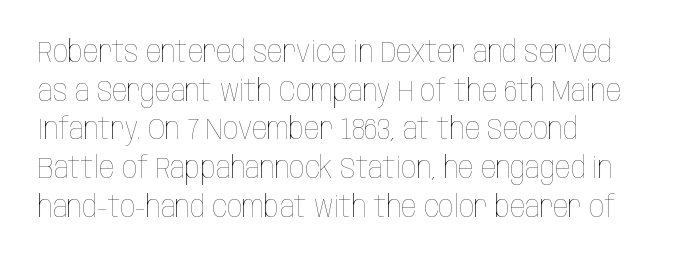
The image shows 30 px thin, condensed type, upright; set normal line spacing (1.29x), normal letter spacing, not underlined; low stroke contrast and a large x-height.
